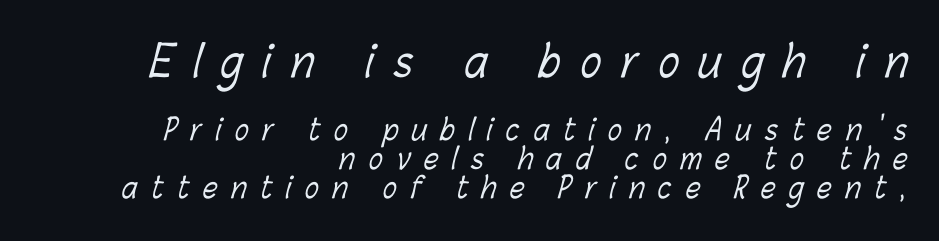
Visually, the top section dominates because its glyphs are scaled up. Clear beneath every line of the passage. Someone cranked the tracking dial way up on this one. Layout note: lines flush right. No letter is thick-stroked: the sample isn't bold.
